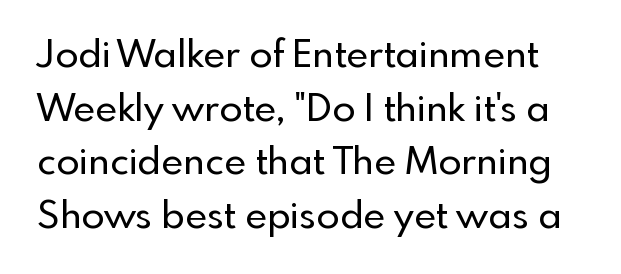
The image shows 38 px sans-serif type, upright; set normal line spacing (1.41x), normal letter spacing, not underlined; a small x-height.
